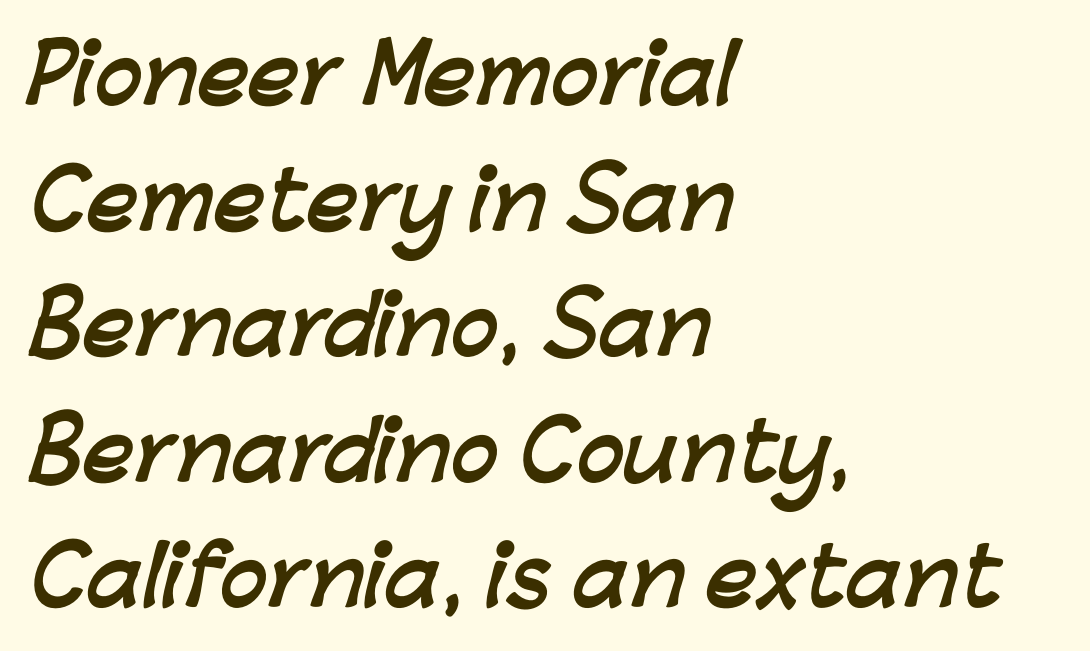
The words here are not underlined. You could not count columns in this text — the font is proportionally spaced. This sample keeps an unexceptional amount of space between lines. Grotesque or geometric, the face here clearly has no serifs.
